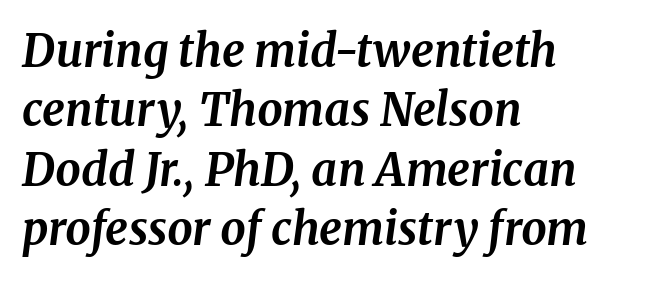
{"serif": "yes", "italic": "yes", "lean": "right", "slant_degrees": 8, "bold": "yes", "weight": "bold", "width": "normal", "stroke_contrast": "medium", "x_height": "medium", "monospaced": "no", "underline": "no", "align": "left", "line_spacing": "normal", "line_spacing_ratio": 1.32, "letter_spacing": "normal", "letter_spacing_em": 0.0, "glyph_px": 45}
